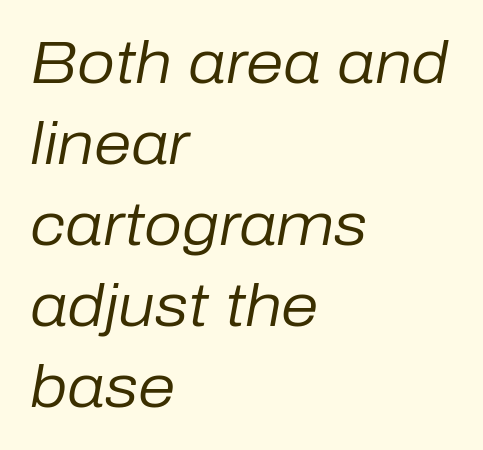
Q: Is the text bold? A: No.
Q: Is the text italic (slanted)? A: Yes, it leans right by about 10 degrees.
Q: Is the text underlined? A: No.
Q: How is the paragraph aligned? A: Left-aligned.
Q: Is the spacing between letters normal or unusually wide? A: Normal.
Q: Is the spacing between lines tight, normal or loose? A: Normal.
Q: Width (condensed, normal, or wide)? A: Normal.
Q: Stroke contrast? A: Low.
Q: x-height? A: Medium.
Q: Monospaced? A: No.
